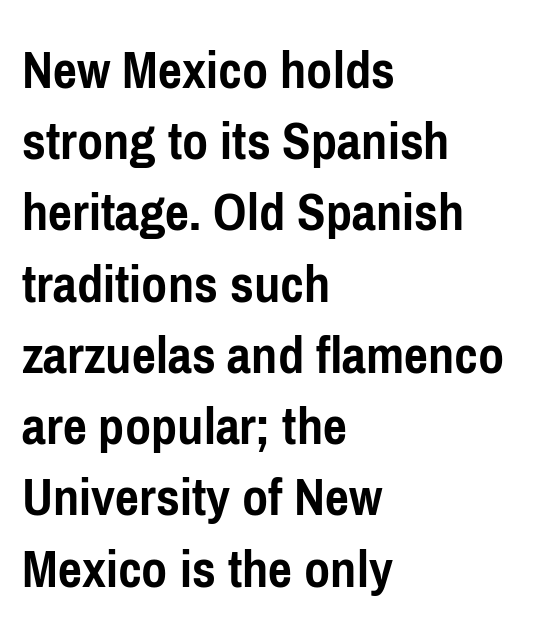
Q: Is the text bold? A: Yes.
Q: Is the text italic (slanted)? A: No, it is upright.
Q: Is the typeface a serif or a sans-serif typeface? A: Sans-serif.
Q: Is the text underlined? A: No.
Q: How is the paragraph aligned? A: Left-aligned.
Q: Is the spacing between letters normal or unusually wide? A: Normal.
Q: Is the spacing between lines tight, normal or loose? A: Normal.
Q: Width (condensed, normal, or wide)? A: Condensed.
Q: Stroke contrast? A: Low.
Q: x-height? A: Medium.
Q: Monospaced? A: No.
